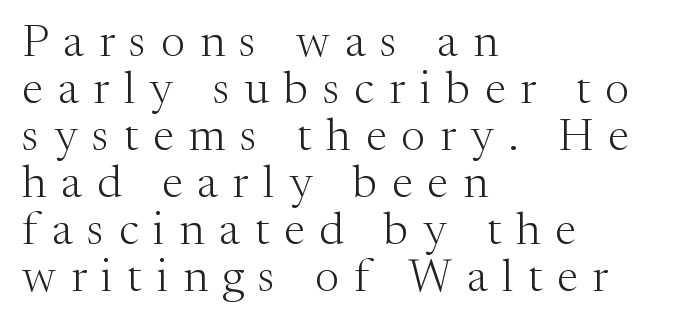
Q: Is the text bold? A: No.
Q: Is the text italic (slanted)? A: No, it is upright.
Q: Is the typeface a serif or a sans-serif typeface? A: Serif.
Q: Is the text underlined? A: No.
Q: How is the paragraph aligned? A: Left-aligned.
Q: Is the spacing between letters normal or unusually wide? A: Unusually wide.
Q: Is the spacing between lines tight, normal or loose? A: Tight.
Q: Width (condensed, normal, or wide)? A: Normal.
Q: Stroke contrast? A: Medium.
Q: x-height? A: Medium.
Q: Monospaced? A: No.
